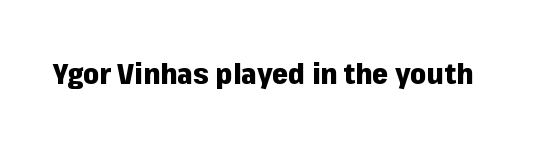
{"serif": "no", "italic": "no", "bold": "yes", "weight": "heavy", "width": "normal", "stroke_contrast": "low", "x_height": "medium", "monospaced": "no", "underline": "no", "letter_spacing": "normal", "letter_spacing_em": 0.0, "glyph_px": 29}
